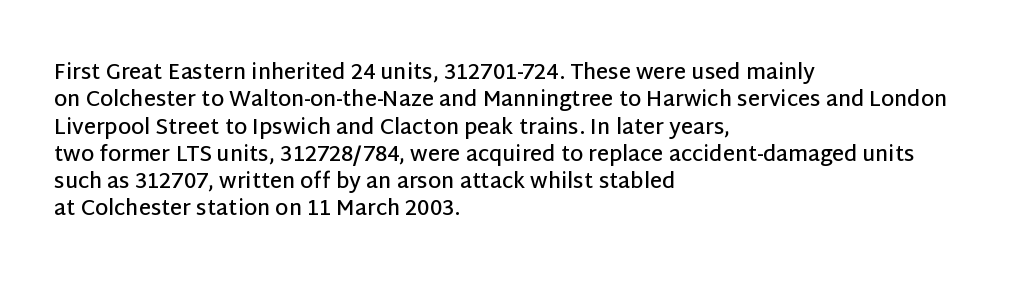
Line beginnings align vertically; line endings do not. Weight: semibold (demi). Tracking here is standard; glyphs follow each other at the usual distance. If you drew a line through each stem, it would be perfectly vertical. Has an underline been added? It has not.
